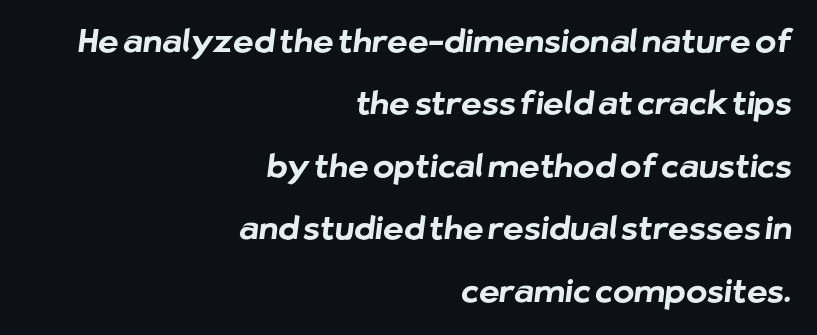
The image shows 32 px bold sans-serif type; set right-aligned, loose line spacing (1.95x), normal letter spacing, not underlined; low stroke contrast and a medium x-height.
